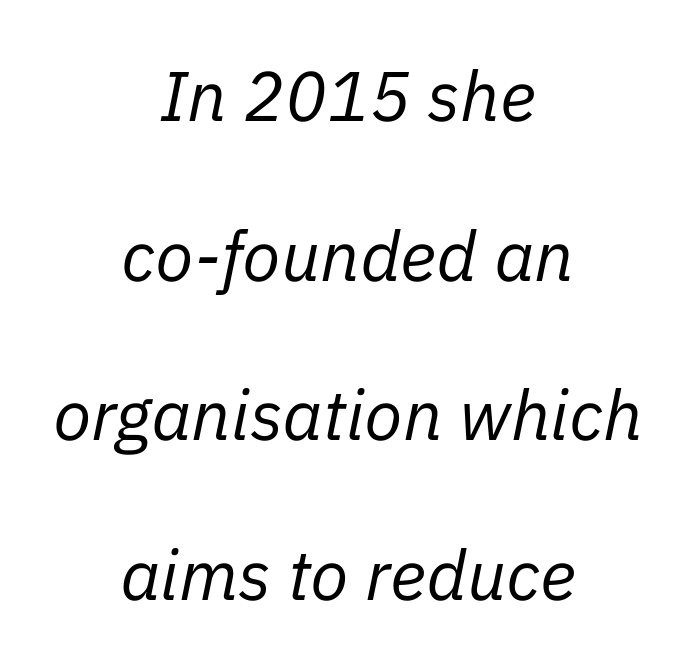
The image shows 70 px regular-weight type, italic (leaning right); set centered, loose line spacing (2.28x), normal letter spacing, not underlined; low stroke contrast and a medium x-height.
